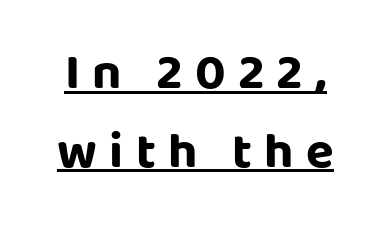
The image shows 51 px bold sans-serif type, upright; set centered, normal line spacing (1.54x), unusually wide letter spacing (+0.24 em), underlined; low stroke contrast and a large x-height.
